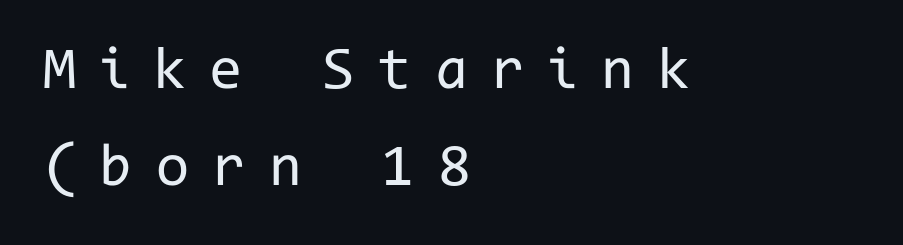
The image shows 60 px regular-weight sans-serif type, upright, monospaced; set left-aligned, normal line spacing (1.62x), unusually wide letter spacing (+0.39 em), not underlined; low stroke contrast and a medium x-height.
